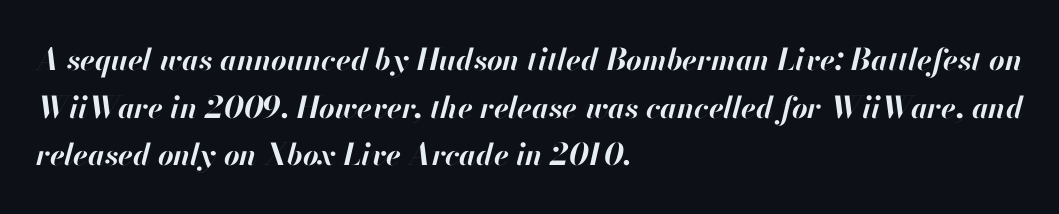
The image shows 30 px bold type, italic (leaning right); set left-aligned, normal line spacing (1.59x), normal letter spacing, not underlined; high stroke contrast and a small x-height.
